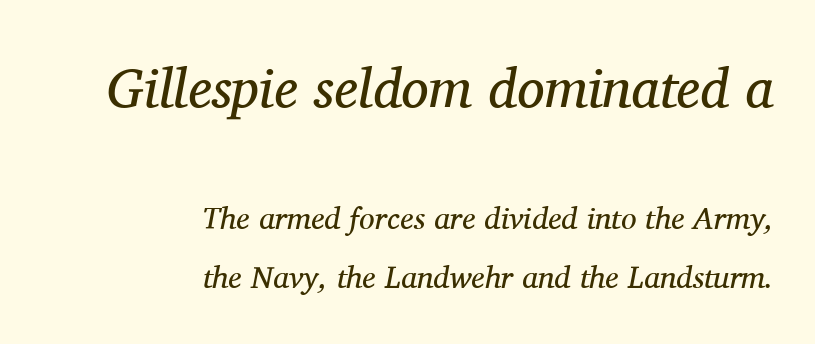
The passage shown is typed in a proportional face where columns would drift. Characters are canted at an angle relative to the baseline's perpendicular. The words here are not underlined. You could call the tracking neutral — neither tight nor loose. Classification — serif. The font sits on the lighter half of the weight spectrum, regular included.
